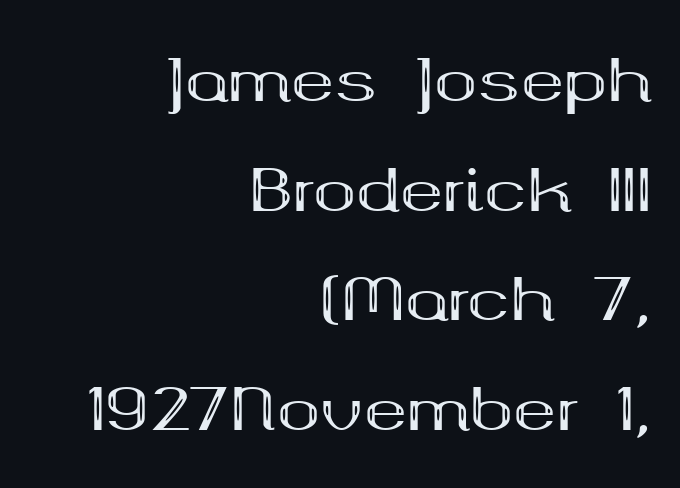
Each letter keeps its own natural width here, so spacing adapts to shape. Examine the stroke ends and you'll spot serifs. You could call the tracking neutral — neither tight nor loose. Line endings align vertically; line beginnings do not. Weight: bold.
